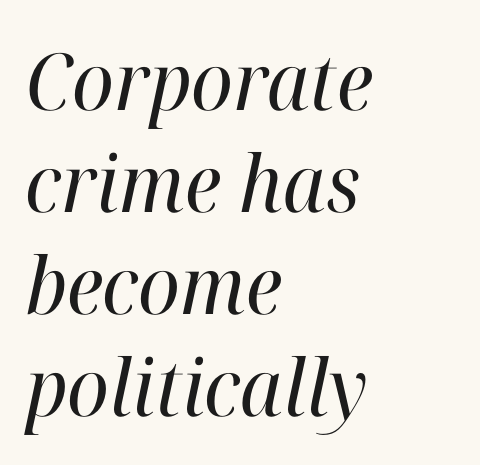
The image shows 79 px regular-weight serif type, italic (leaning right); set left-aligned, normal line spacing (1.29x), normal letter spacing, not underlined; high stroke contrast and a medium x-height.
